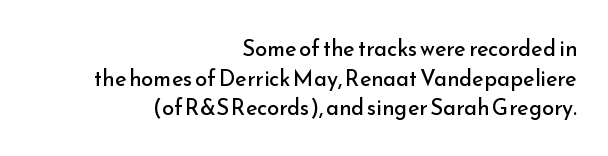
The image shows 22 px text type, upright; set right-aligned, normal line spacing (1.35x), normal letter spacing, not underlined.
